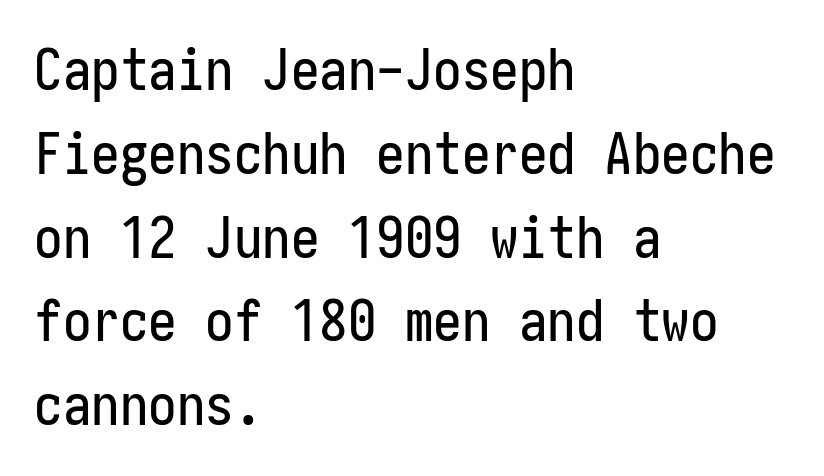
Casual observation: everything's shoved over to the left. Reading down the column, the eye jumps a familiar distance to each next line. The typography opts for an upright posture over an oblique one. Has an underline been added? It has not. Standard letterfit; no display-style spreading of the glyphs.
